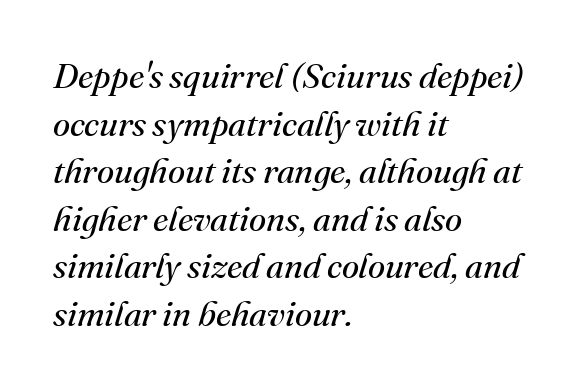
The image shows 35 px regular-weight serif type, italic (leaning right); set left-aligned, normal line spacing (1.36x), normal letter spacing, not underlined; medium stroke contrast and a small x-height.
